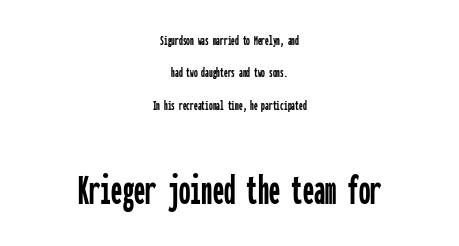
The image shows 45 px condensed sans-serif type, upright, monospaced; set centered, loose line spacing (2.16x), normal letter spacing, not underlined; the second (bottom) block is 3.0x larger; low stroke contrast and a medium x-height.
